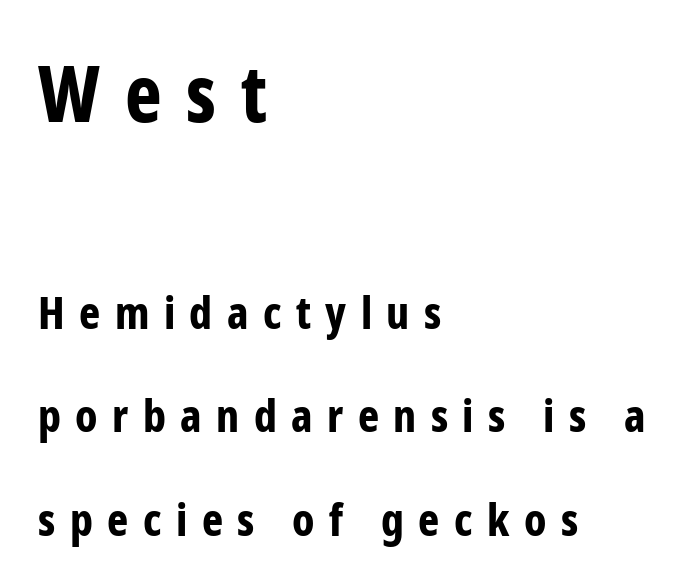
Thick stems and heavy bowls — unmistakably bold. Character widths vary here, with narrow letters taking less room than wide ones. The passage shown is typeset with a sans-serif family. A great deal of white space separates one row of letters from the next. Plain, unruled lines of type. Inter-character spacing is expanded well beyond the font's built-in metrics.
